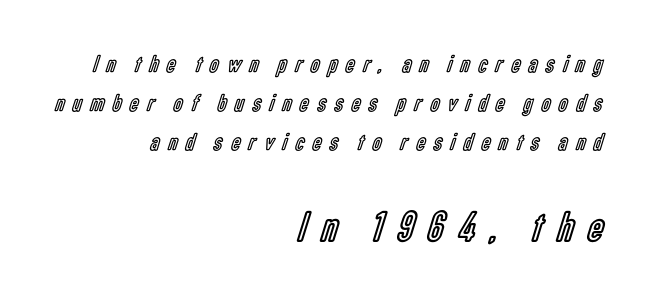
The image shows 44 px condensed type; set right-aligned, normal line spacing (1.57x), unusually wide letter spacing (+0.34 em), not underlined; the second (bottom) block is 1.76x larger; a medium x-height.
